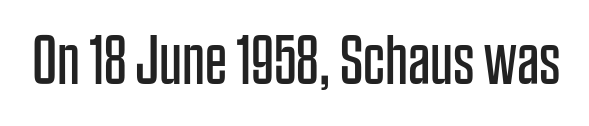
This sample has the flowing, uneven cadence of proportional lettering. Inter-character spacing is left at the font's built-in metrics. Counters stay open thanks to moderate or lighter strokes. Nope, no serifs anywhere on these letters. You can tell it's not italic because the verticals are truly vertical.
